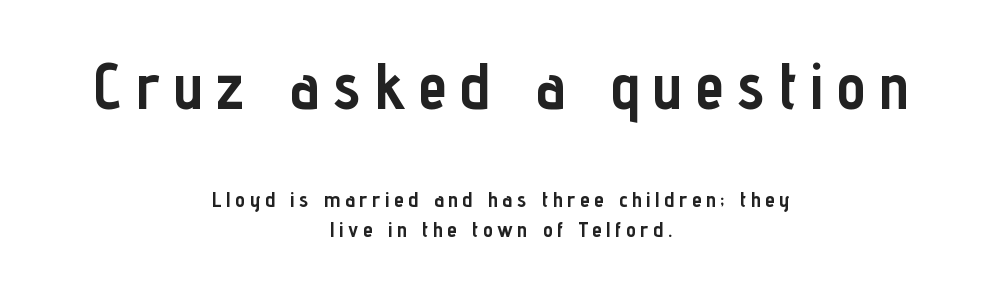
The image shows 65 px semibold, condensed sans-serif type, upright; set centered, normal line spacing (1.34x), unusually wide letter spacing (+0.21 em), not underlined; the first (top) block is 2.95x larger; low stroke contrast and a medium x-height.
